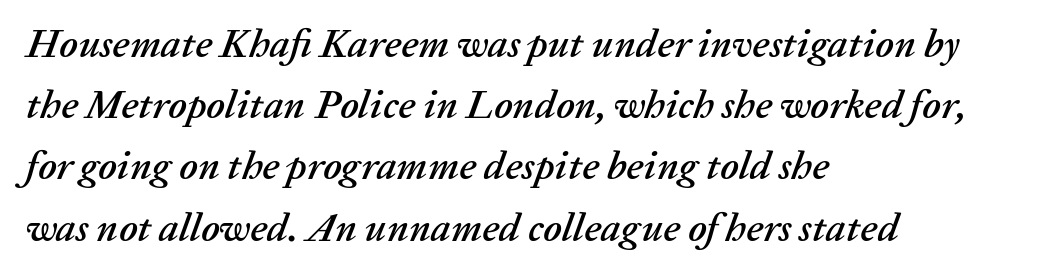
{"italic": "yes", "lean": "right", "slant_degrees": 20, "width": "normal", "stroke_contrast": "low", "x_height": "medium", "monospaced": "no", "underline": "no", "align": "left", "line_spacing": "normal", "line_spacing_ratio": 1.53, "letter_spacing": "normal", "letter_spacing_em": 0.0, "glyph_px": 40}
